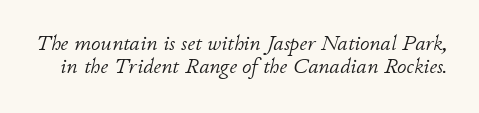
{"italic": "yes", "lean": "right", "slant_degrees": 11, "bold": "no", "underline": "no", "line_spacing": "tight", "line_spacing_ratio": 1.08, "letter_spacing": "normal", "letter_spacing_em": 0.0, "glyph_px": 21}
